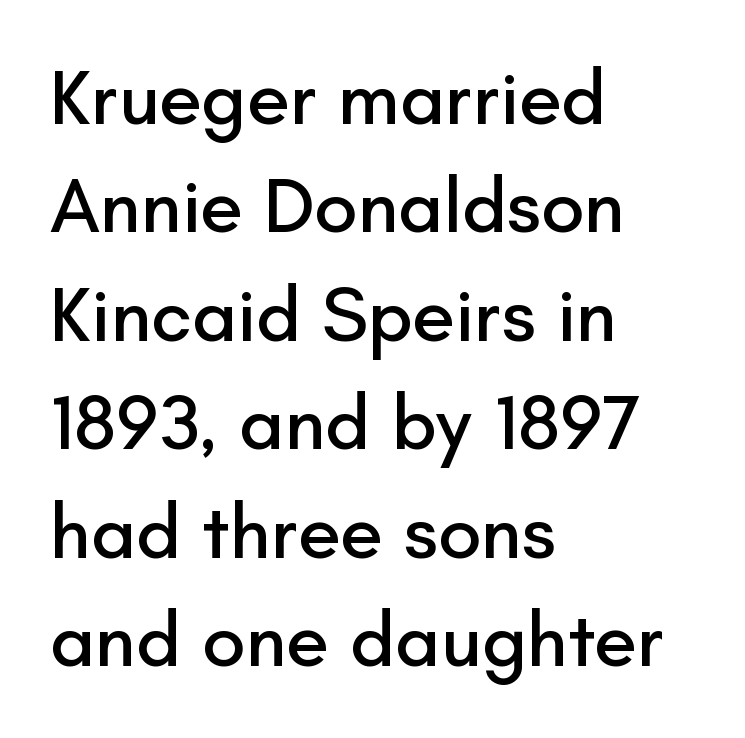
The image shows 78 px sans-serif type, upright; set left-aligned, normal line spacing (1.39x), normal letter spacing, not underlined; low stroke contrast and a small x-height.
